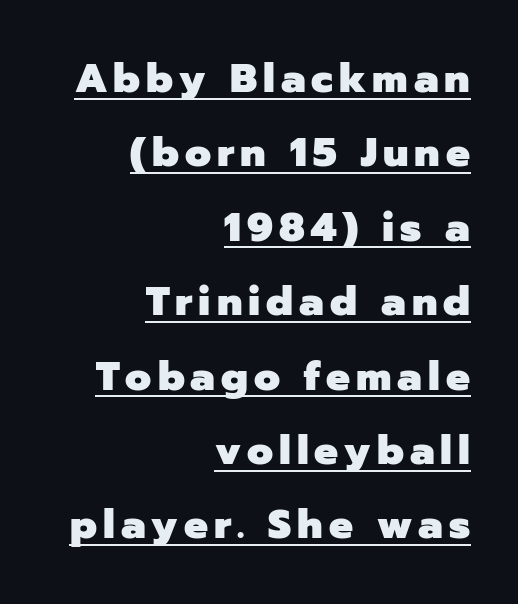
The image shows 40 px heavy sans-serif type, upright; set right-aligned, line spacing 1.86x, underlined; low stroke contrast and a medium x-height.
